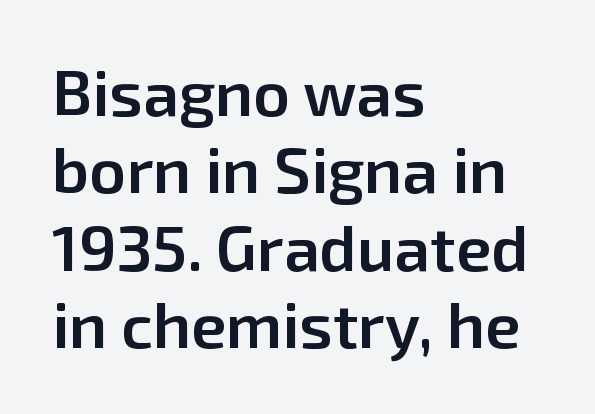
{"serif": "no", "italic": "no", "bold": "semi", "weight": "semibold", "width": "normal", "stroke_contrast": "low", "x_height": "medium", "monospaced": "no", "underline": "no", "align": "left", "line_spacing_ratio": 1.21, "letter_spacing": "normal", "letter_spacing_em": 0.0, "glyph_px": 64}
